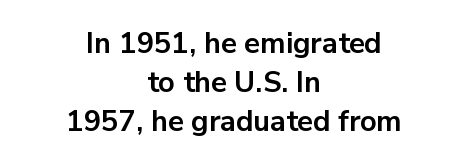
Q: Is the text bold? A: Yes.
Q: Is the text italic (slanted)? A: No, it is upright.
Q: Is the typeface a serif or a sans-serif typeface? A: Sans-serif.
Q: Is the text underlined? A: No.
Q: How is the paragraph aligned? A: Centered.
Q: Is the spacing between letters normal or unusually wide? A: Normal.
Q: Is the spacing between lines tight, normal or loose? A: Normal.
Q: Width (condensed, normal, or wide)? A: Normal.
Q: Stroke contrast? A: Low.
Q: x-height? A: Medium.
Q: Monospaced? A: No.
